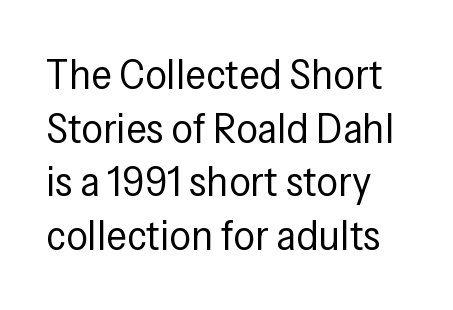
The image shows 43 px regular-weight, condensed sans-serif type, upright; set normal line spacing (1.25x), normal letter spacing, not underlined; low stroke contrast and a medium x-height.
